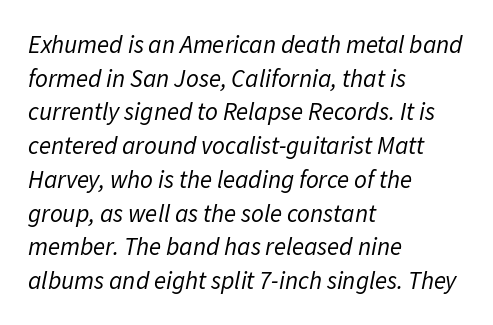
The image shows 25 px text type, italic (leaning right); set left-aligned, normal line spacing (1.35x), normal letter spacing, not underlined.
